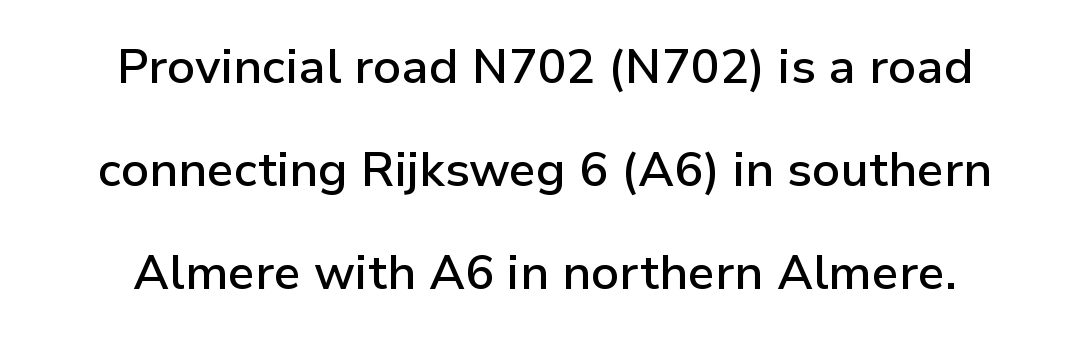
Words float on clear page, feet unadorned. Regarding leading, the lines here are spaced well apart. The designer went with a sans here, leaving each stem footless. Quick note: not italic, upright.
